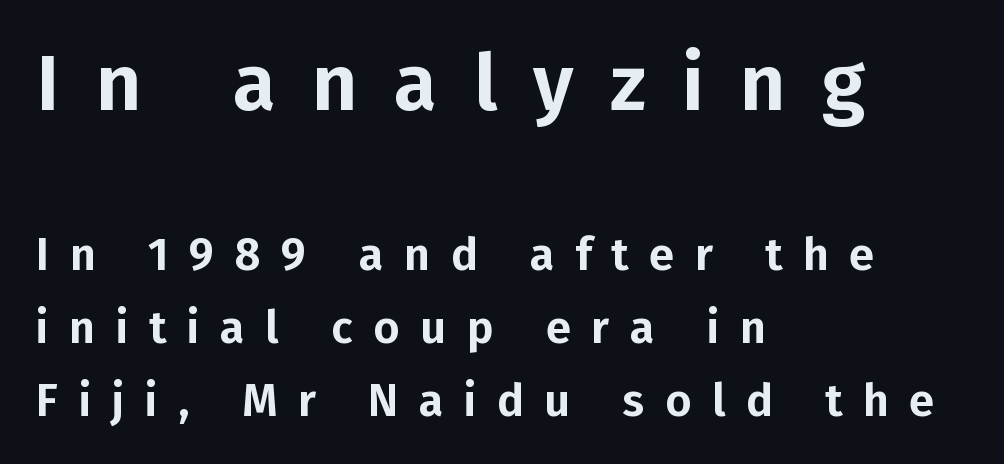
Left-aligned paragraph, ragged on the right. Proportional: the letters do not fall into vertical columns. Is the letter spacing exaggerated? Yes — the characters are pushed far apart. Designer's note — italics off, roman on. Descender tails drop into unmarked territory. Horizontal bands of white between lines are of average thickness.
